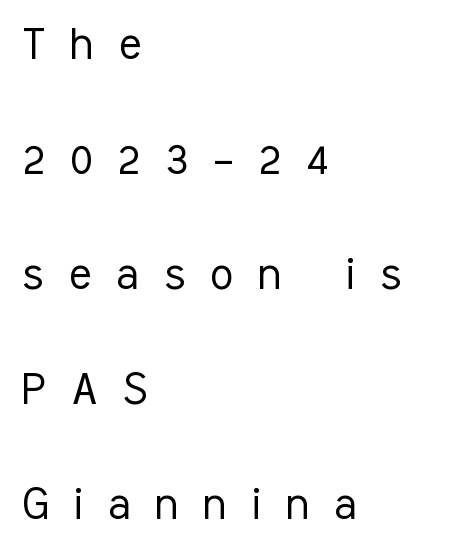
{"serif": "no", "italic": "no", "bold": "no", "weight": "light", "width": "condensed", "stroke_contrast": "low", "x_height": "medium", "monospaced": "no", "underline": "no", "align": "left", "line_spacing": "loose", "line_spacing_ratio": 2.21, "letter_spacing": "wide", "letter_spacing_em": 0.49, "glyph_px": 52}
